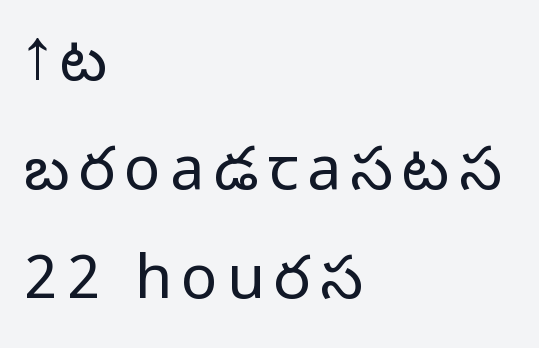
{"serif": "no", "italic": "no", "bold": "no", "weight": "light", "width": "normal", "stroke_contrast": "low", "x_height": "medium", "monospaced": "no", "underline": "no", "align": "left", "line_spacing_ratio": 1.79, "glyph_px": 61}
